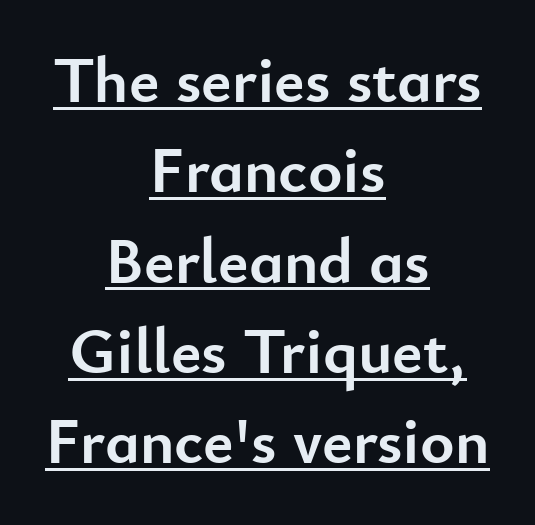
The image shows 65 px semibold sans-serif type, upright; set centered, normal line spacing (1.39x), normal letter spacing, underlined; low stroke contrast and a small x-height.
